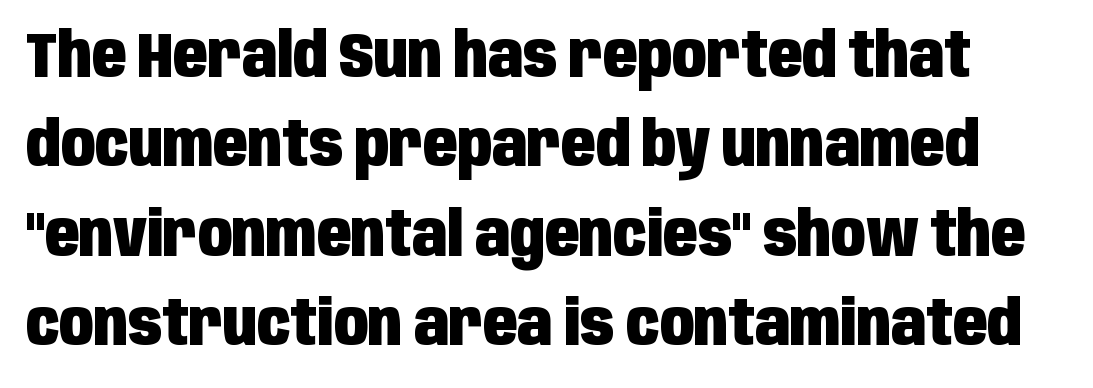
Q: Is the text bold? A: Yes.
Q: Is the text italic (slanted)? A: No, it is upright.
Q: Is the typeface a serif or a sans-serif typeface? A: Sans-serif.
Q: Is the text underlined? A: No.
Q: Is the spacing between letters normal or unusually wide? A: Normal.
Q: Is the spacing between lines tight, normal or loose? A: Normal.
Q: Width (condensed, normal, or wide)? A: Condensed.
Q: Stroke contrast? A: Low.
Q: x-height? A: Large.
Q: Monospaced? A: No.
